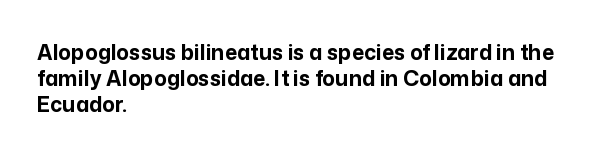
Q: Is the text bold? A: Yes.
Q: Is the text italic (slanted)? A: No, it is upright.
Q: Is the text underlined? A: No.
Q: How is the paragraph aligned? A: Left-aligned.
Q: Is the spacing between letters normal or unusually wide? A: Normal.
